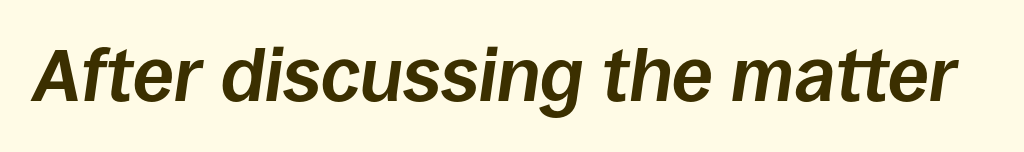
Style check: oblique. The tracking reads as untouched default to a designer's eye. The letters are bold, with thick, heavy strokes. These lines are rendered in a variable-pitch font. Check under the words: just untouched page.
